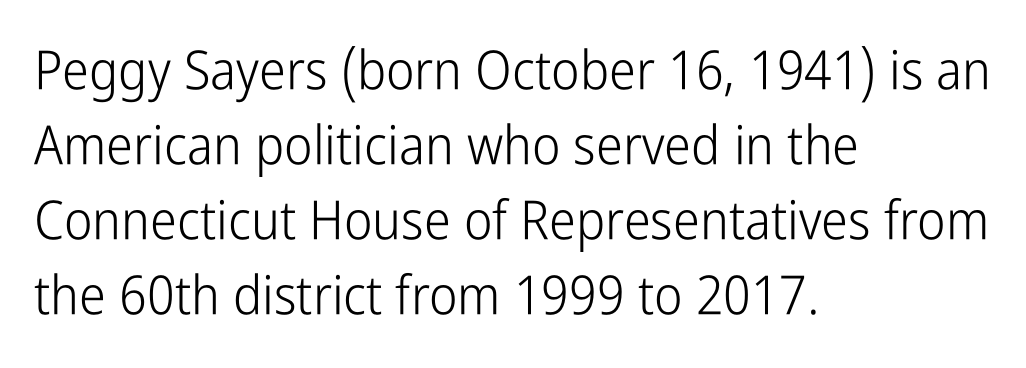
If you measured baseline to baseline, you'd find a middling distance. The cut favours lightness, reaching ordinary text weight at its darkest. A student would call this left alignment; a typographer would say flush left, rag right. Check the space under the baseline: it is left empty.
